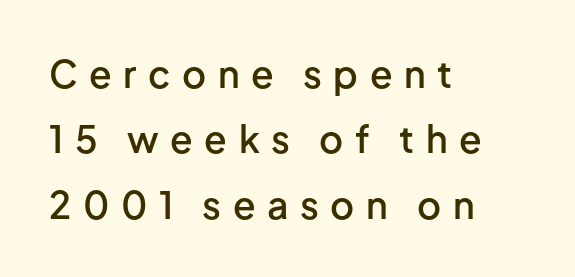
{"serif": "no", "italic": "no", "bold": "semi", "weight": "semibold", "width": "normal", "stroke_contrast": "low", "x_height": "medium", "monospaced": "no", "underline": "no", "align": "left", "line_spacing_ratio": 1.77, "letter_spacing": "wide", "letter_spacing_em": 0.31, "glyph_px": 37}
